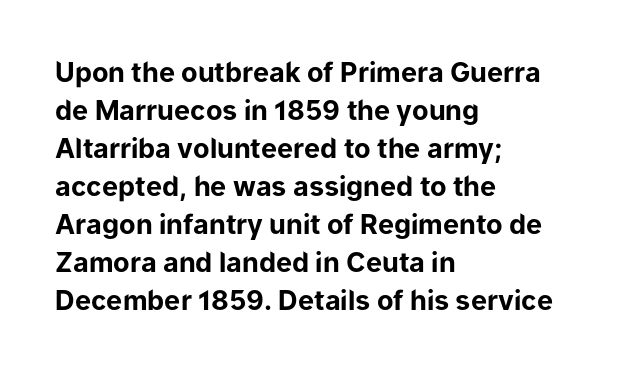
{"italic": "no", "bold": "yes", "underline": "no", "align": "left", "line_spacing": "normal", "line_spacing_ratio": 1.41, "letter_spacing": "normal", "letter_spacing_em": 0.0, "glyph_px": 27}
